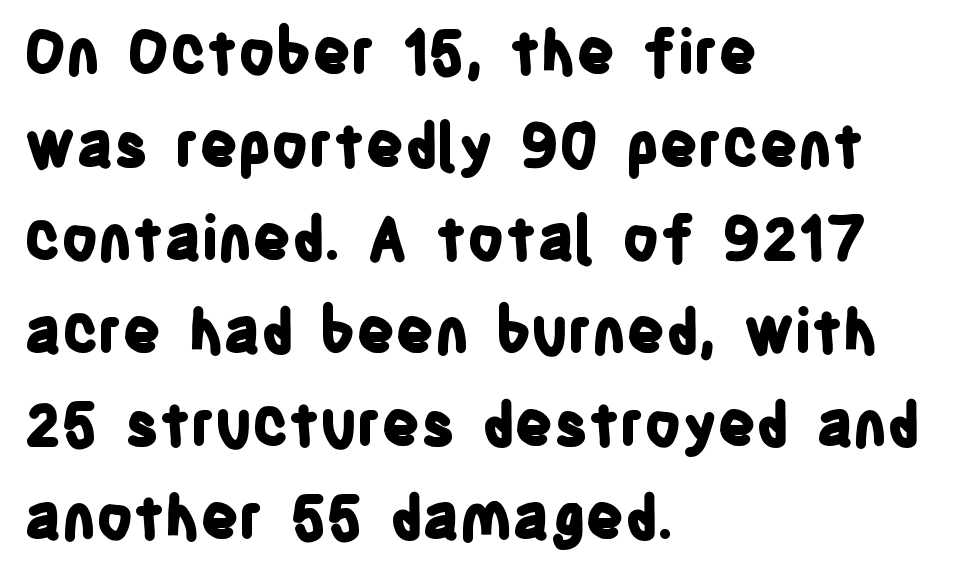
The image shows 60 px bold, condensed sans-serif type, upright; set left-aligned, normal line spacing (1.55x), normal letter spacing, not underlined; low stroke contrast and a large x-height.
